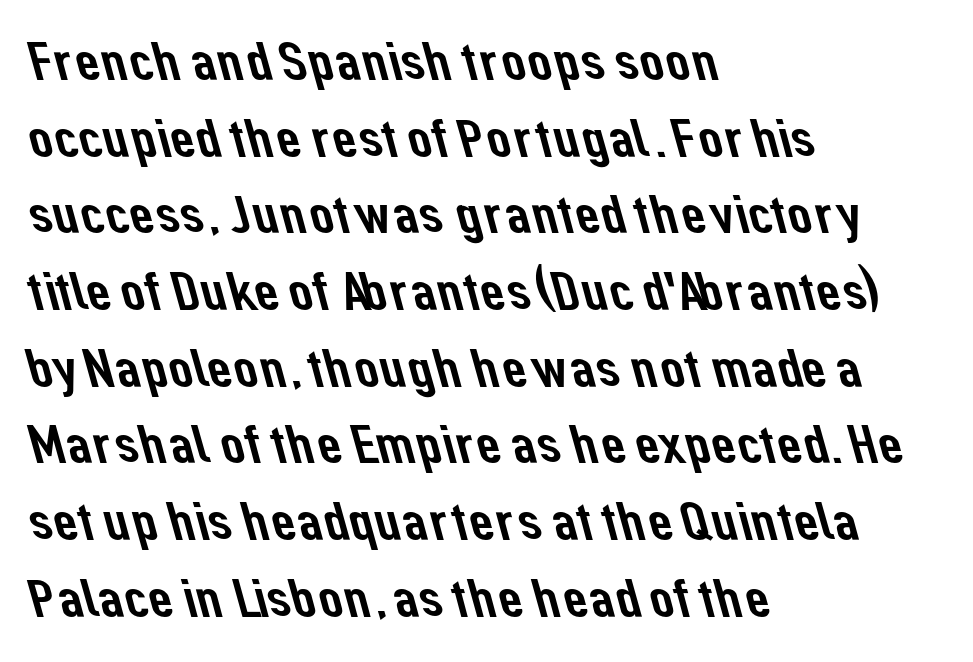
Examine the stroke ends and you'll find no serifs. Students, observe: this is what conventionally led text looks like. The string is rendered with underlining switched off. One-word summary of the alignment: left.
